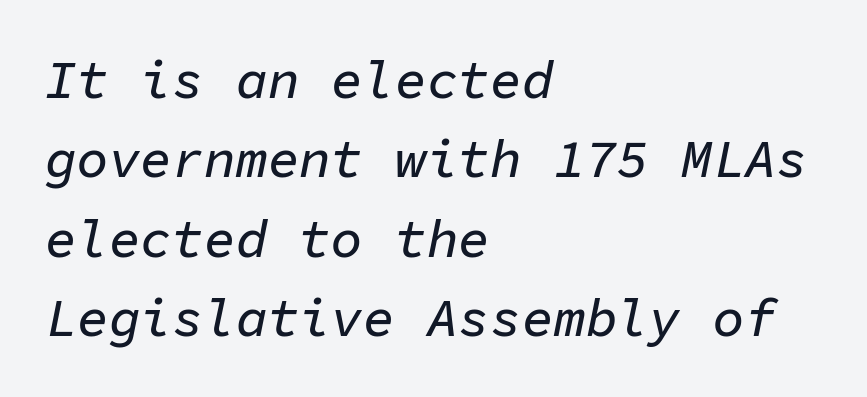
Regular leading. When letters slant like this, we call the style italic. Each word holds together tightly as a unit, with standard inter-letter gaps. The passage shown is typed in a monospace face where columns stay perfectly aligned. Which margin do the lines hug? The left one — the right edge is uneven.
